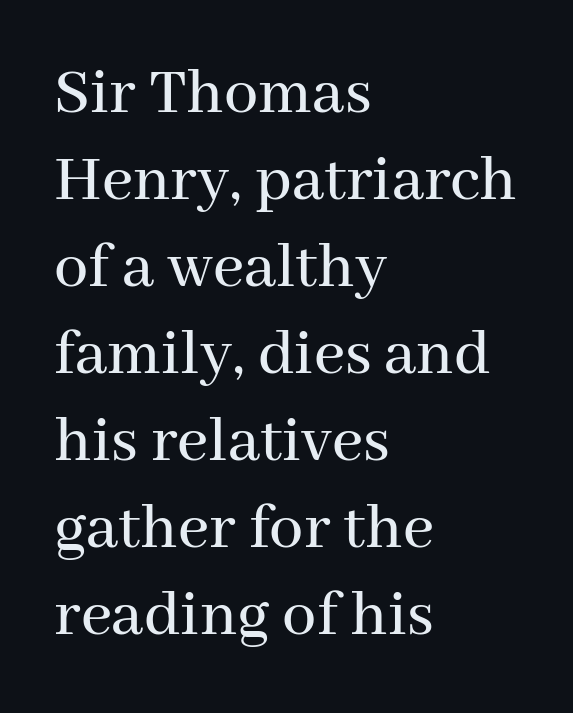
Q: Is the text italic (slanted)? A: No, it is upright.
Q: Is the typeface a serif or a sans-serif typeface? A: Serif.
Q: Is the text underlined? A: No.
Q: How is the paragraph aligned? A: Left-aligned.
Q: Is the spacing between letters normal or unusually wide? A: Normal.
Q: Is the spacing between lines tight, normal or loose? A: Normal.
Q: Width (condensed, normal, or wide)? A: Normal.
Q: Stroke contrast? A: Medium.
Q: x-height? A: Medium.
Q: Monospaced? A: No.
